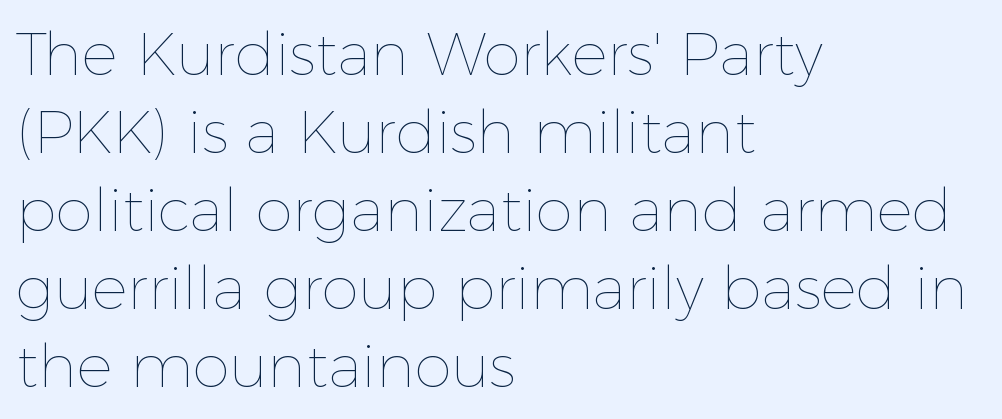
Q: Is the text bold? A: No.
Q: Is the text italic (slanted)? A: No, it is upright.
Q: Is the text underlined? A: No.
Q: How is the paragraph aligned? A: Left-aligned.
Q: Is the spacing between letters normal or unusually wide? A: Normal.
Q: Is the spacing between lines tight, normal or loose? A: Normal.
Q: Width (condensed, normal, or wide)? A: Normal.
Q: x-height? A: Medium.
Q: Monospaced? A: No.
